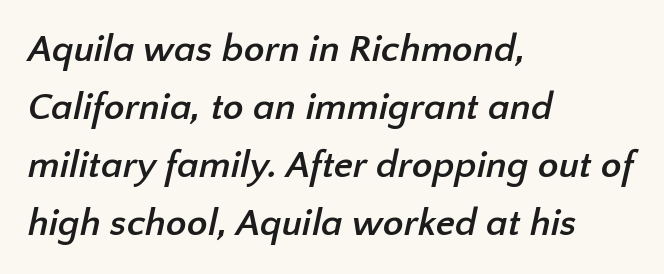
Q: Is the text bold? A: Yes.
Q: Is the typeface a serif or a sans-serif typeface? A: Sans-serif.
Q: Is the text underlined? A: No.
Q: How is the paragraph aligned? A: Left-aligned.
Q: Is the spacing between letters normal or unusually wide? A: Normal.
Q: Is the spacing between lines tight, normal or loose? A: Normal.
Q: Width (condensed, normal, or wide)? A: Normal.
Q: Stroke contrast? A: Low.
Q: x-height? A: Medium.
Q: Monospaced? A: No.
